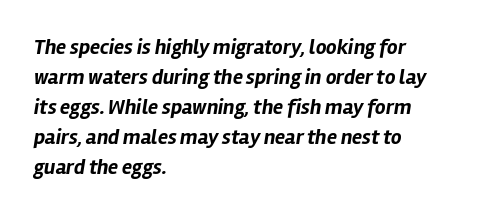
{"italic": "yes", "lean": "right", "slant_degrees": 12, "bold": "yes", "underline": "no", "align": "left", "line_spacing": "normal", "line_spacing_ratio": 1.43, "letter_spacing": "normal", "letter_spacing_em": 0.0, "glyph_px": 21}
